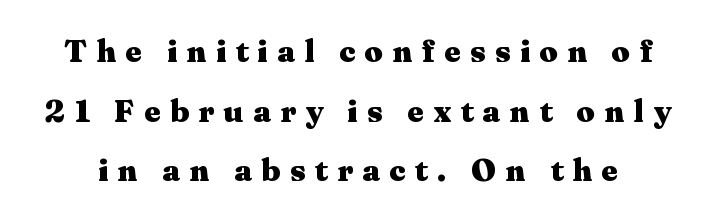
The image shows 32 px heavy, wide serif type, upright; set line spacing 1.86x, unusually wide letter spacing (+0.29 em), not underlined; medium stroke contrast and a medium x-height.
